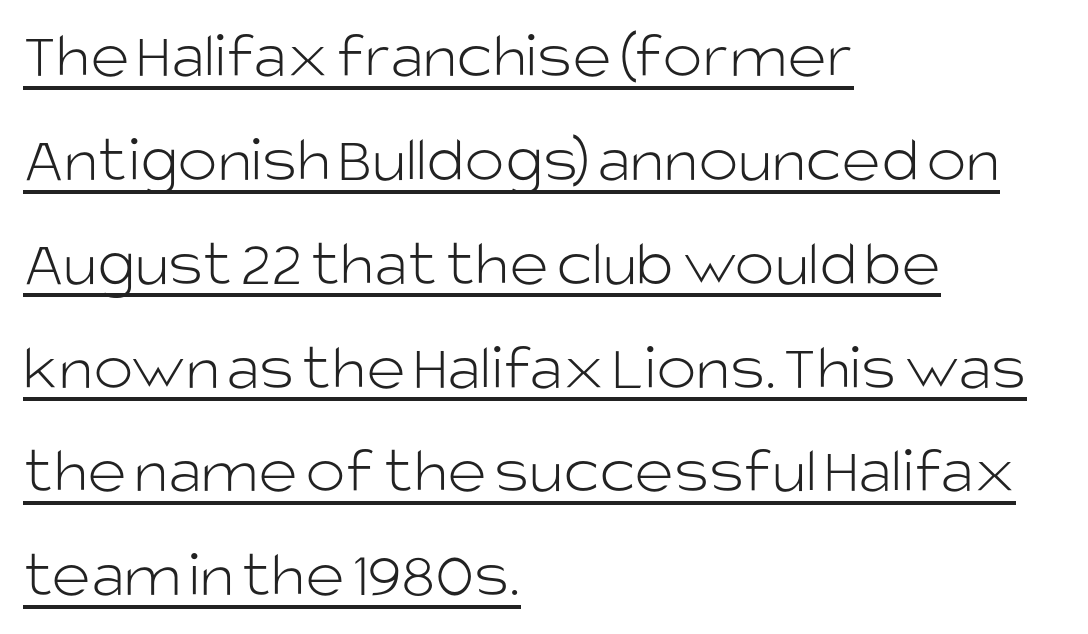
{"serif": "no", "italic": "no", "bold": "no", "weight": "light", "width": "normal", "stroke_contrast": "low", "x_height": "large", "monospaced": "no", "underline": "yes", "align": "left", "line_spacing": "normal", "line_spacing_ratio": 1.55, "letter_spacing": "normal", "letter_spacing_em": 0.0, "glyph_px": 67}
